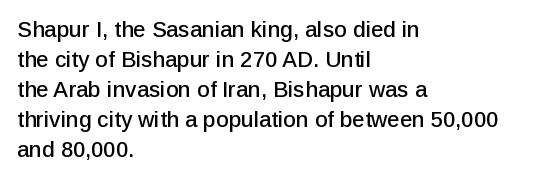
{"italic": "no", "underline": "no", "align": "left", "line_spacing": "normal", "line_spacing_ratio": 1.36, "letter_spacing": "normal", "letter_spacing_em": 0.0, "glyph_px": 22}
